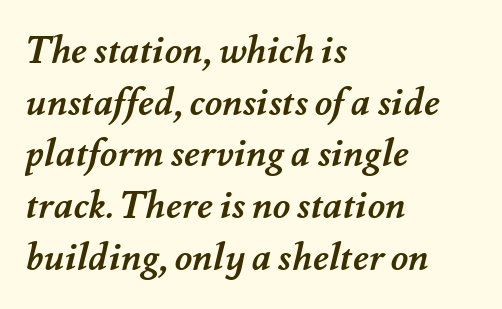
The image shows 38 px semibold type; set left-aligned, normal line spacing (1.36x), normal letter spacing, not underlined; medium stroke contrast and a small x-height.
